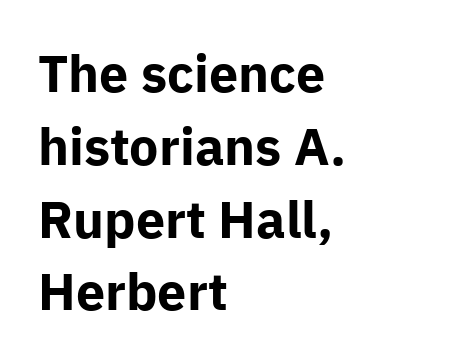
All the whitespace from short lines collects on the right. A typesetter would call this proportional, since set widths differ per character. Is there much room between lines? A standard amount, neither cramped nor airy. Compared with typical body copy, the letter spacing here is the same. Every stem runs plumb, perpendicular to the baseline. These lines carry a lot of weight — the face is fully bold.
